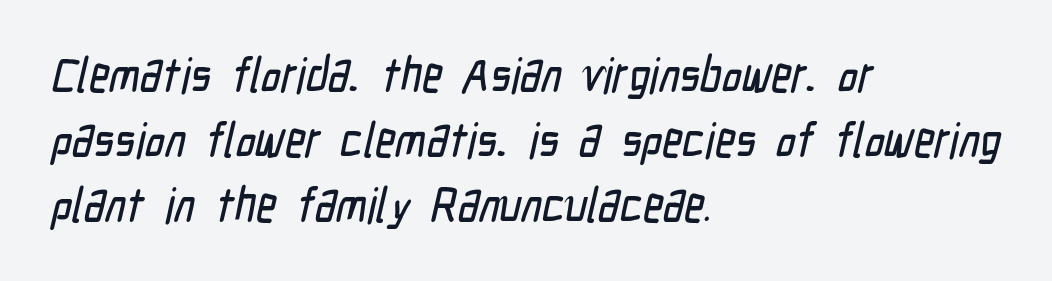
The image shows 49 px condensed sans-serif type; set left-aligned, normal line spacing (1.33x), normal letter spacing, not underlined; low stroke contrast and a medium x-height.
